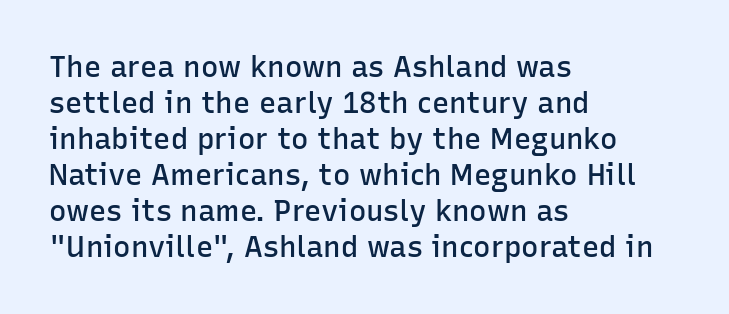
The image shows 29 px semibold sans-serif type, upright; set left-aligned, line spacing 1.24x, normal letter spacing, not underlined; low stroke contrast and a medium x-height.
